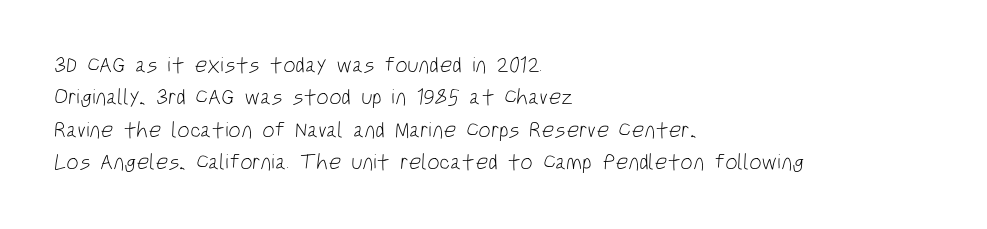
{"bold": "no", "underline": "no", "align": "left", "line_spacing": "normal", "line_spacing_ratio": 1.47, "letter_spacing": "normal", "letter_spacing_em": 0.0, "glyph_px": 22}
